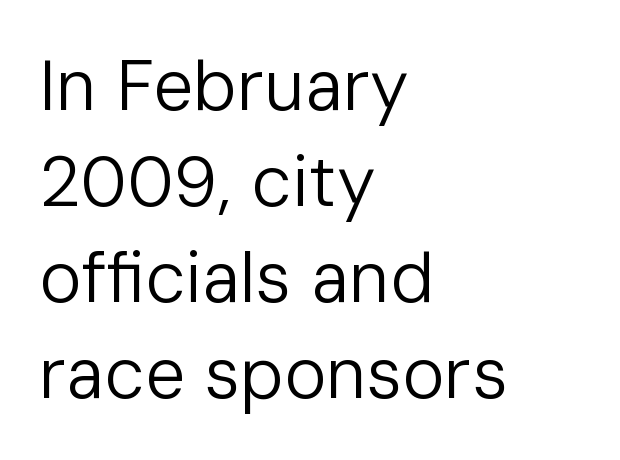
The image shows 71 px regular-weight sans-serif type, upright; set left-aligned, normal line spacing (1.35x), normal letter spacing, not underlined; low stroke contrast and a medium x-height.
